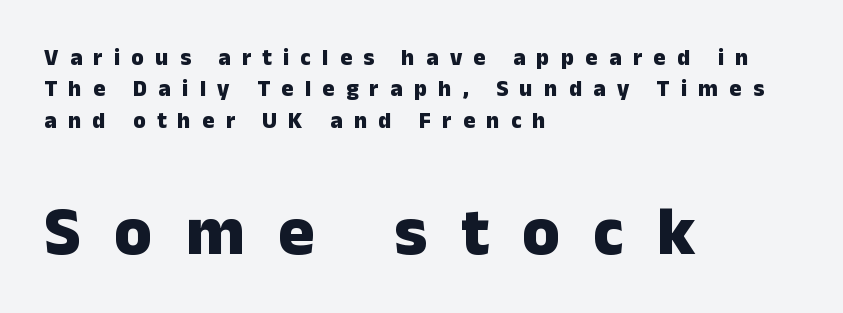
Nope, no serifs anywhere on these letters. Each row of text sits above clean, open space. A typesetter would call this proportional, since set widths differ per character. Weight: bold. The typography opts for an upright posture over an oblique one.
